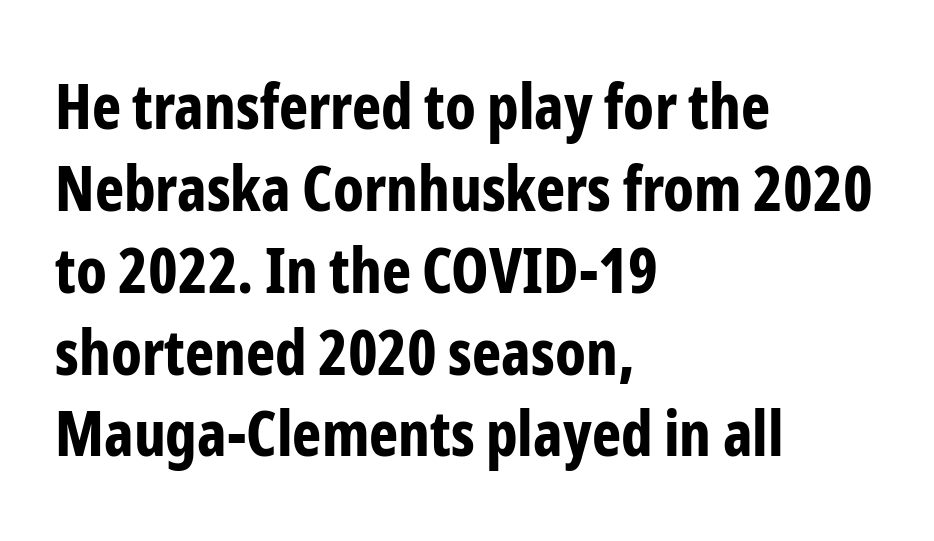
Designer's note — italics off, roman on. Tracking value appears to be zero — textbook default spacing. The passage shown is typeset with a sans-serif family. The compositor pushed each line to the left boundary. The rendering uses a bold face; every stroke is thick and dark. Whoever set this chose a conventional vertical rhythm.
